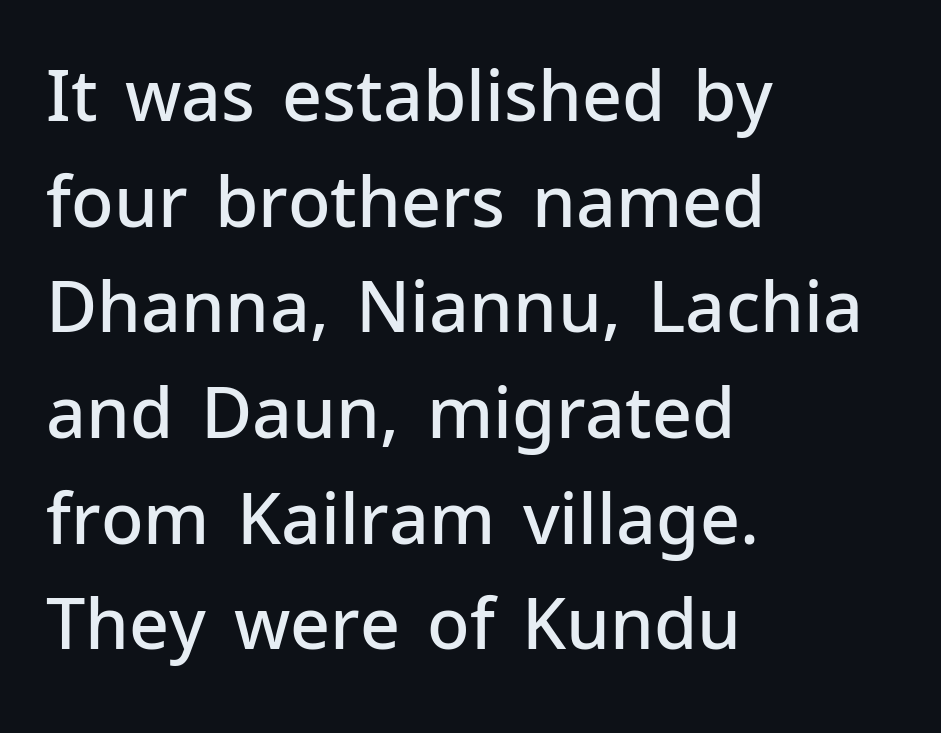
Q: Is the text bold? A: Semi-bold.
Q: Is the text italic (slanted)? A: No, it is upright.
Q: Is the typeface a serif or a sans-serif typeface? A: Sans-serif.
Q: Is the text underlined? A: No.
Q: How is the paragraph aligned? A: Left-aligned.
Q: Is the spacing between letters normal or unusually wide? A: Normal.
Q: Is the spacing between lines tight, normal or loose? A: Normal.
Q: Width (condensed, normal, or wide)? A: Normal.
Q: Stroke contrast? A: Low.
Q: x-height? A: Medium.
Q: Monospaced? A: No.
